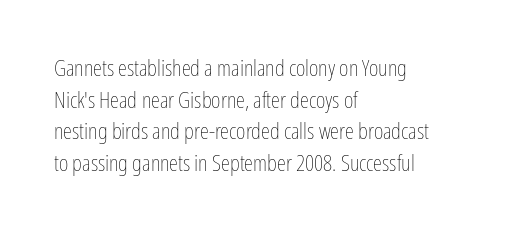
Q: Is the text bold? A: No.
Q: Is the text italic (slanted)? A: No, it is upright.
Q: Is the text underlined? A: No.
Q: How is the paragraph aligned? A: Left-aligned.
Q: Is the spacing between letters normal or unusually wide? A: Normal.
Q: Is the spacing between lines tight, normal or loose? A: Normal.
